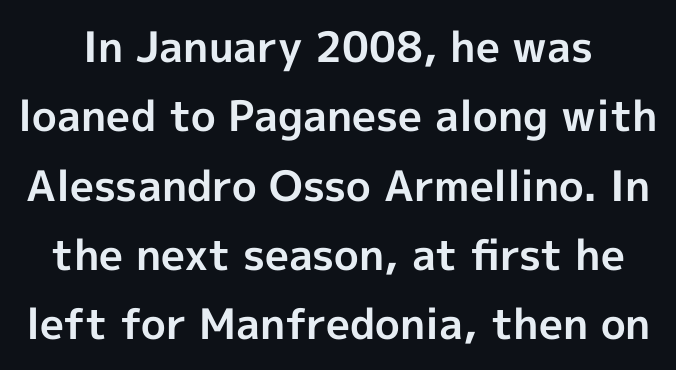
Q: Is the text bold? A: Yes.
Q: Is the text italic (slanted)? A: No, it is upright.
Q: Is the typeface a serif or a sans-serif typeface? A: Sans-serif.
Q: Is the text underlined? A: No.
Q: Is the spacing between letters normal or unusually wide? A: Normal.
Q: Is the spacing between lines tight, normal or loose? A: Normal.
Q: Width (condensed, normal, or wide)? A: Normal.
Q: x-height? A: Medium.
Q: Monospaced? A: No.
